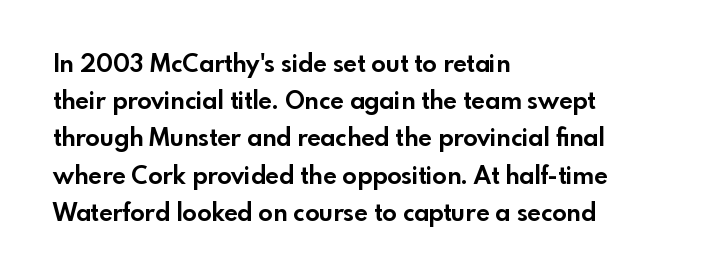
{"italic": "no", "bold": "yes", "underline": "no", "align": "left", "line_spacing": "normal", "line_spacing_ratio": 1.55, "letter_spacing": "normal", "letter_spacing_em": 0.0, "glyph_px": 24}
